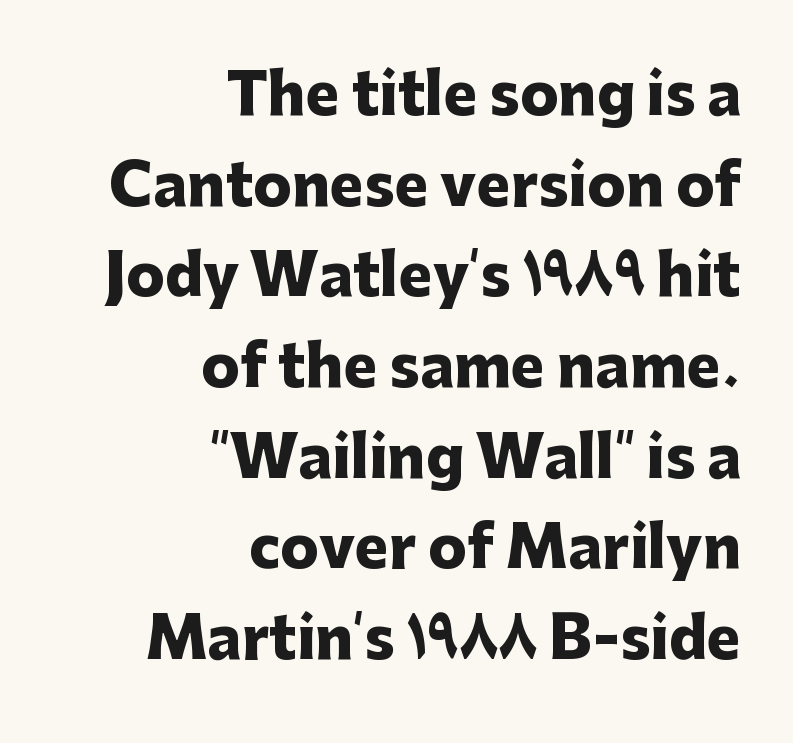
Nope, not italic — everything's standing straight. Students, observe: this is what conventionally led text looks like. Is the letter spacing exaggerated? No — it looks like the ordinary default. No word sits above an underline.
